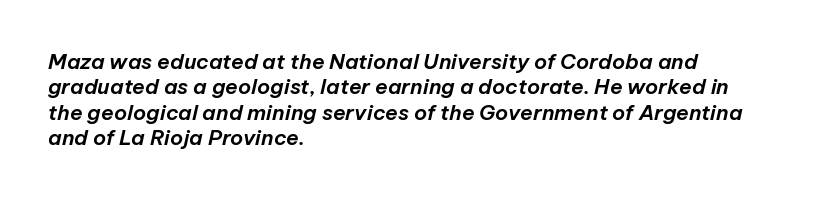
The glyphs are unaccompanied by any horizontal stroke below them. You could call the tracking neutral — neither tight nor loose. The paragraph shown leans on its left margin. Slant detected: the letters are inclined.
